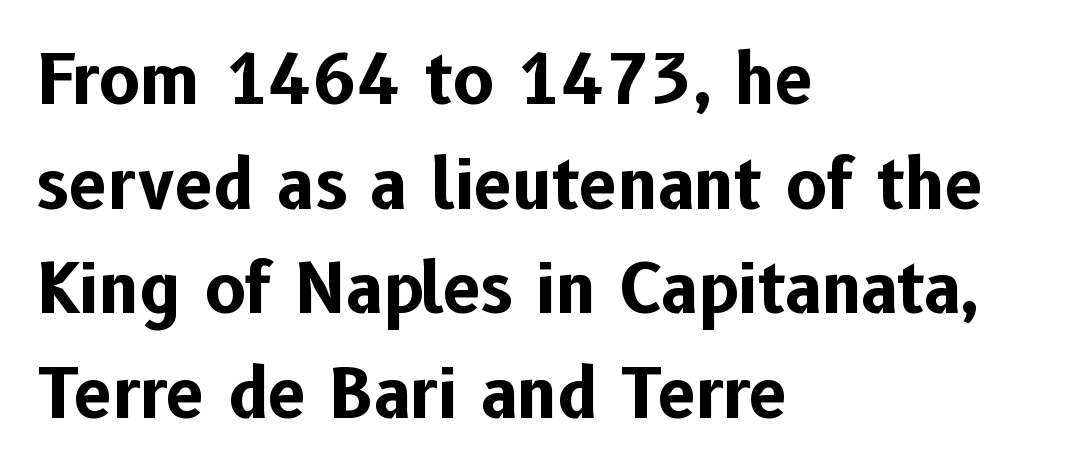
The image shows 68 px bold sans-serif type, upright; set left-aligned, normal line spacing (1.54x), normal letter spacing, not underlined; low stroke contrast and a medium x-height.
